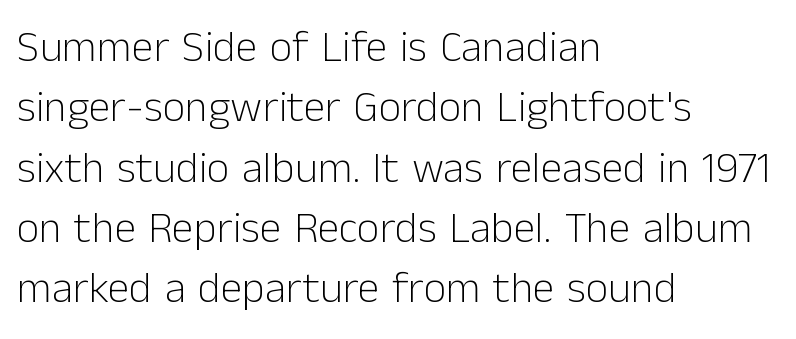
Q: Is the text bold? A: No.
Q: Is the text italic (slanted)? A: No, it is upright.
Q: Is the typeface a serif or a sans-serif typeface? A: Sans-serif.
Q: Is the text underlined? A: No.
Q: How is the paragraph aligned? A: Left-aligned.
Q: Is the spacing between letters normal or unusually wide? A: Normal.
Q: Is the spacing between lines tight, normal or loose? A: Normal.
Q: Width (condensed, normal, or wide)? A: Normal.
Q: Stroke contrast? A: Low.
Q: x-height? A: Medium.
Q: Monospaced? A: No.
